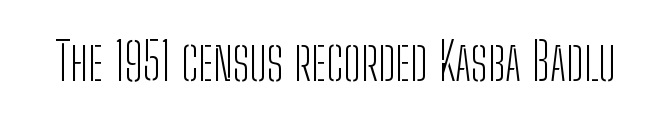
The strokes are not fattened; the text isn't bold. Letterform terminals end flat and unadorned throughout the passage. Just letters on the line, the space beneath them empty. The type sits square on the baseline with zero lean. Standard letterfit; no display-style spreading of the glyphs.
